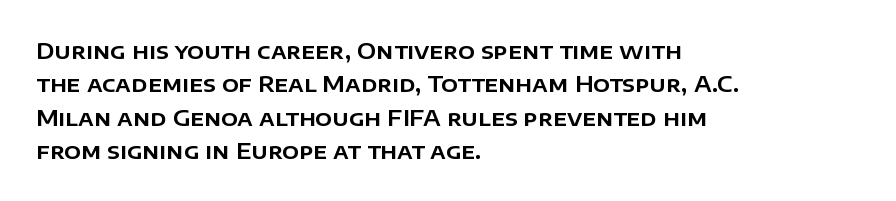
{"italic": "no", "underline": "no", "align": "left", "line_spacing": "normal", "line_spacing_ratio": 1.52, "letter_spacing": "normal", "letter_spacing_em": 0.0, "glyph_px": 22}
